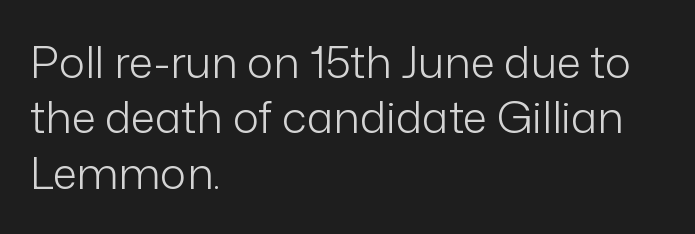
I'd call this a sans setting — the letters go barefoot. Students, note that the glyphs here touch the page at normal intervals. The specimen reads as upright at a glance. Is this a fixed-width face? No — the glyphs have proportional, varying widths. The ragged edge is on the right, which tells us the setting is flush left.
